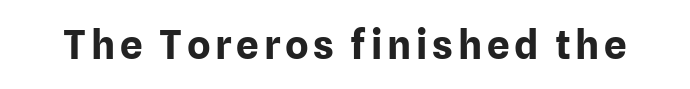
Q: Is the text bold? A: Yes.
Q: Is the text italic (slanted)? A: No, it is upright.
Q: Is the typeface a serif or a sans-serif typeface? A: Sans-serif.
Q: Is the text underlined? A: No.
Q: Width (condensed, normal, or wide)? A: Normal.
Q: Stroke contrast? A: Low.
Q: x-height? A: Medium.
Q: Monospaced? A: No.
